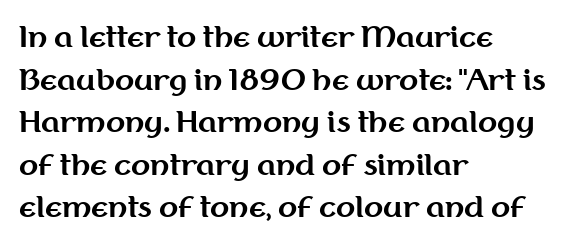
The image shows 28 px bold sans-serif type, upright; set left-aligned, normal line spacing (1.52x), normal letter spacing, not underlined; medium stroke contrast and a medium x-height.
